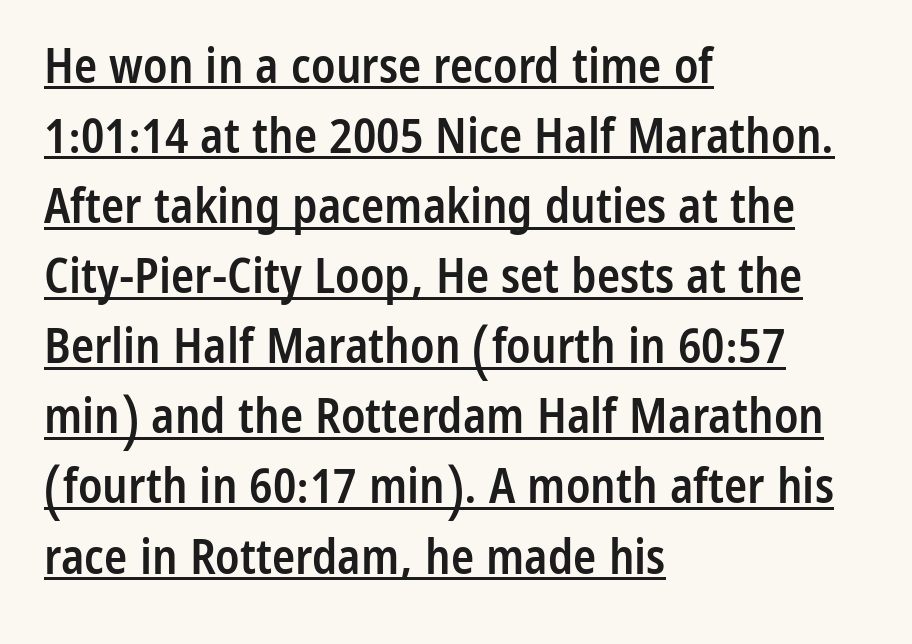
Q: Is the text bold? A: Semi-bold.
Q: Is the text italic (slanted)? A: No, it is upright.
Q: Is the typeface a serif or a sans-serif typeface? A: Sans-serif.
Q: Is the text underlined? A: Yes.
Q: How is the paragraph aligned? A: Left-aligned.
Q: Is the spacing between letters normal or unusually wide? A: Normal.
Q: Is the spacing between lines tight, normal or loose? A: Normal.
Q: Width (condensed, normal, or wide)? A: Condensed.
Q: Stroke contrast? A: Low.
Q: x-height? A: Medium.
Q: Monospaced? A: No.
